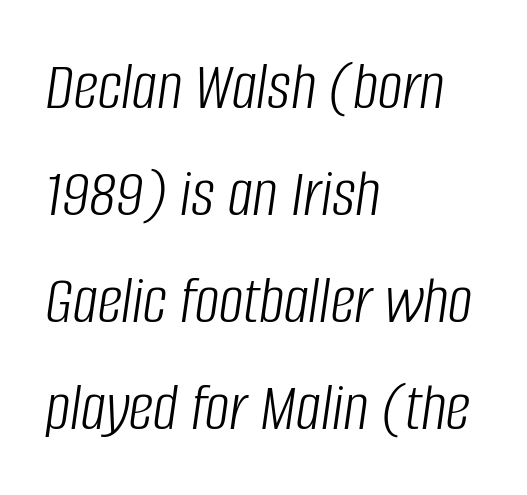
Q: Is the text bold? A: No.
Q: Is the text italic (slanted)? A: Yes, it leans right by about 8 degrees.
Q: Is the text underlined? A: No.
Q: How is the paragraph aligned? A: Left-aligned.
Q: Is the spacing between letters normal or unusually wide? A: Normal.
Q: Is the spacing between lines tight, normal or loose? A: Normal.
Q: Width (condensed, normal, or wide)? A: Condensed.
Q: Stroke contrast? A: Low.
Q: x-height? A: Large.
Q: Monospaced? A: No.
